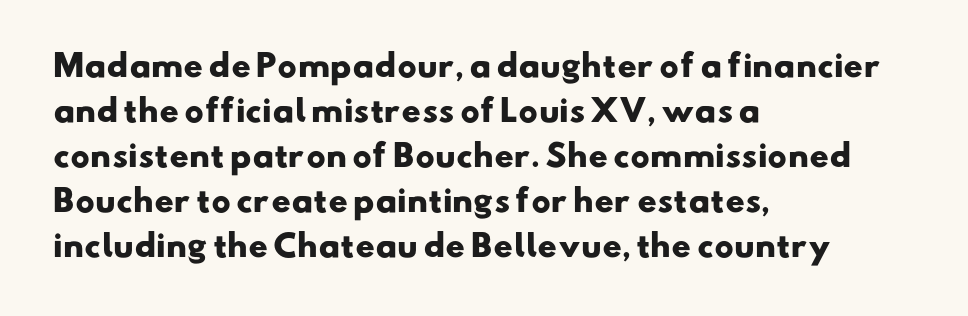
The image shows 30 px heavy, wide sans-serif type; set left-aligned, normal line spacing (1.5x), normal letter spacing, not underlined; low stroke contrast and a small x-height.
